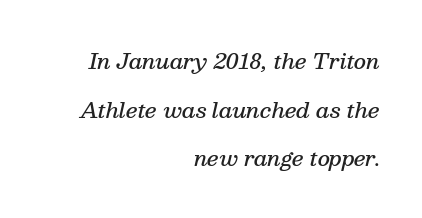
{"italic": "yes", "lean": "right", "slant_degrees": 13, "bold": "semi", "underline": "no", "align": "right", "line_spacing": "loose", "line_spacing_ratio": 2.32, "letter_spacing": "normal", "letter_spacing_em": 0.0, "glyph_px": 21}
